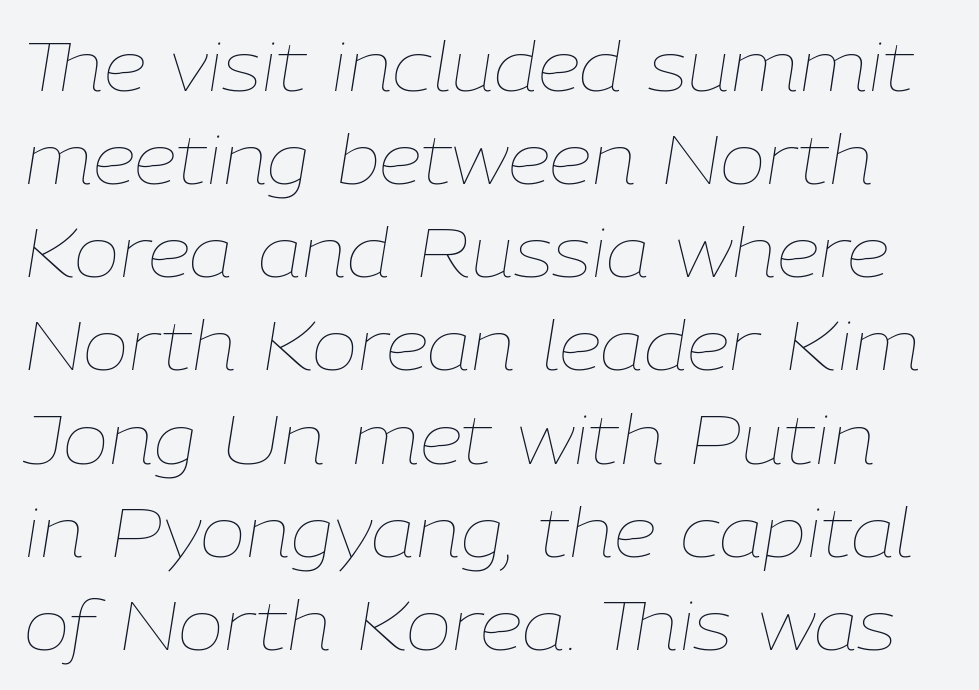
Unmarked baselines from the first word to the last. This is not heavy type; no bold has been used. Slanted lettering throughout. The block of text has a typical density, with ordinary space between rows.
